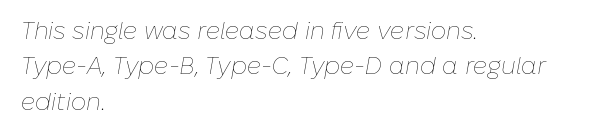
An italicized treatment has been applied to the whole sample. In terms of letterspacing, this is plain default setting. Leading: standard. The passage is arranged the way most books set body copy — flush left. Type without underlining.
